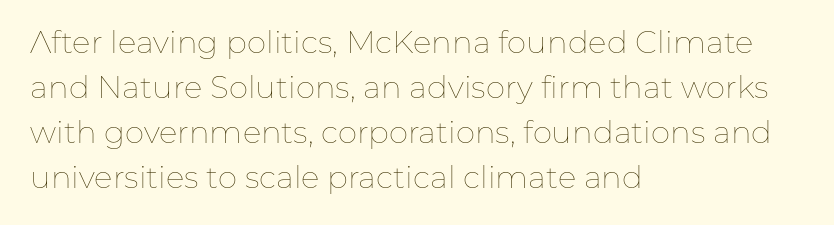
The type is set solid horizontally, with unmodified tracking. These lines are rendered in a variable-pitch font. Tall strokes in this sample are plumb rather than angled. The block of text has a typical density, with ordinary space between rows. The letters look calm and open, with moderate or lighter stems. Each line starts at the same left margin while the right side varies.
